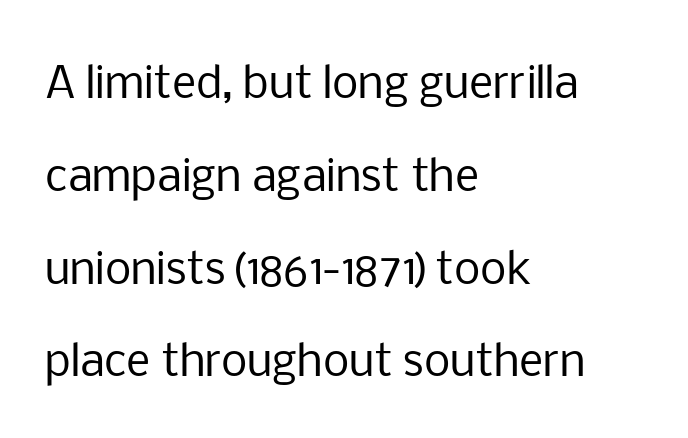
Is the block centered? No — it sits flush against the left margin. Unlike italic type, these characters show no tilt at all. The foot of each line stays bare and open. Letterform terminals end flat and unadorned throughout the passage. Tracking here is standard; glyphs follow each other at the usual distance. The strokes are not fattened; the text isn't bold.
